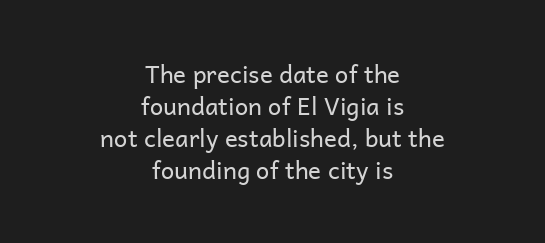
{"italic": "no", "bold": "no", "underline": "no", "align": "center", "line_spacing": "normal", "line_spacing_ratio": 1.34, "letter_spacing": "normal", "letter_spacing_em": 0.0, "glyph_px": 24}
